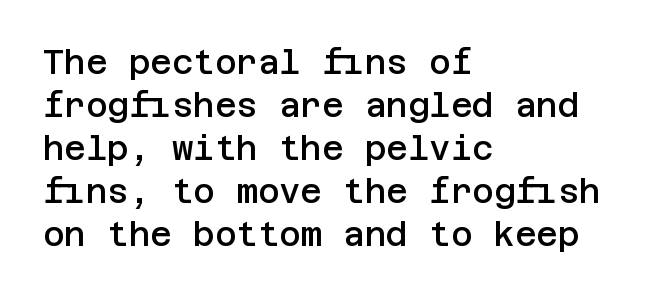
A semibold gives these letters moderate extra thickness, short of bold. If you drew a ruler down the left edge, every line would touch it. Does the lettering tilt? It doesn't — this is upright. The leading is moderate, giving the passage an even texture.
